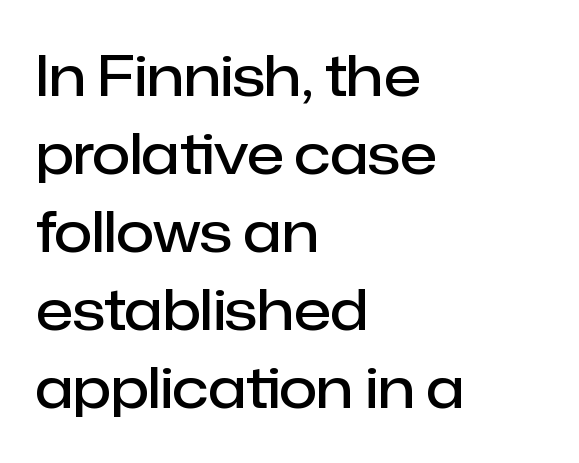
The image shows 55 px semibold sans-serif type, upright; set left-aligned, normal line spacing (1.42x), normal letter spacing, not underlined; low stroke contrast and a medium x-height.
